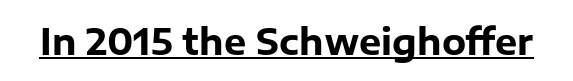
The letters advance in unequal steps, a hallmark of proportional type. The words here are underlined. Are there feet on the stems? There aren't — it's a sans. In terms of weight, the rendering is a true, heavy bold. These lines keep a tight, regular rhythm from letter to letter.
